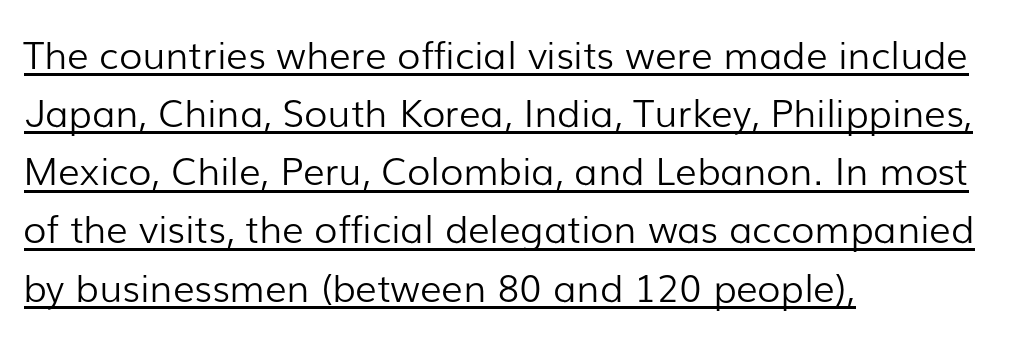
{"serif": "no", "italic": "no", "bold": "no", "weight": "light", "width": "normal", "stroke_contrast": "low", "x_height": "medium", "monospaced": "no", "underline": "yes", "align": "left", "line_spacing": "normal", "line_spacing_ratio": 1.53, "letter_spacing": "normal", "letter_spacing_em": 0.0, "glyph_px": 38}
